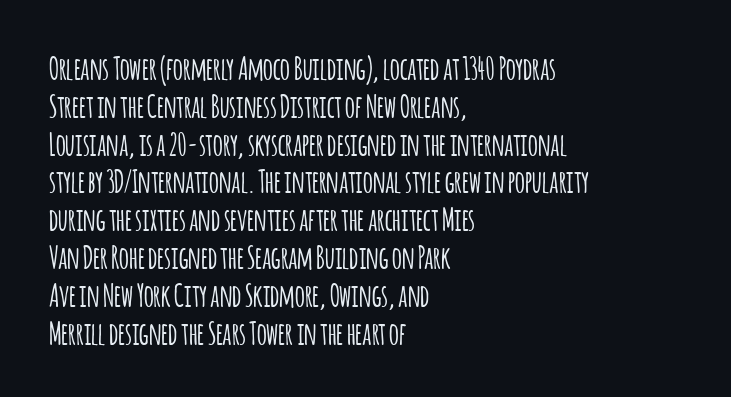
The image shows 31 px condensed sans-serif type, upright; set left-aligned, line spacing 1.22x, normal letter spacing, not underlined; low stroke contrast and a large x-height.
